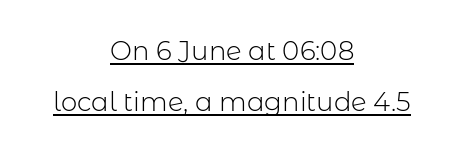
{"italic": "no", "bold": "no", "underline": "yes", "align": "center", "line_spacing": "loose", "line_spacing_ratio": 1.96, "letter_spacing": "normal", "letter_spacing_em": 0.0, "glyph_px": 26}
